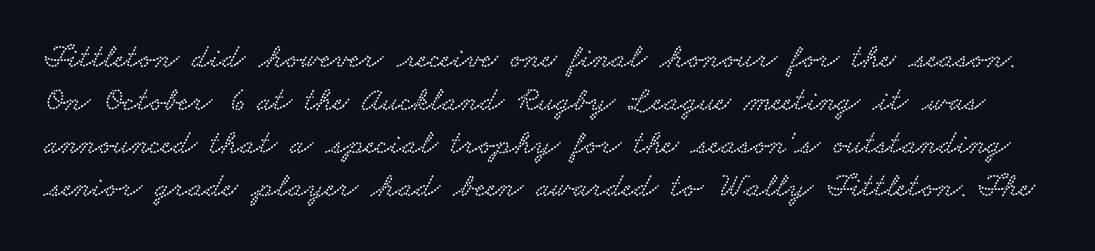
The image shows 33 px wide serif type; set normal line spacing (1.3x), normal letter spacing, not underlined; low stroke contrast and a small x-height.
